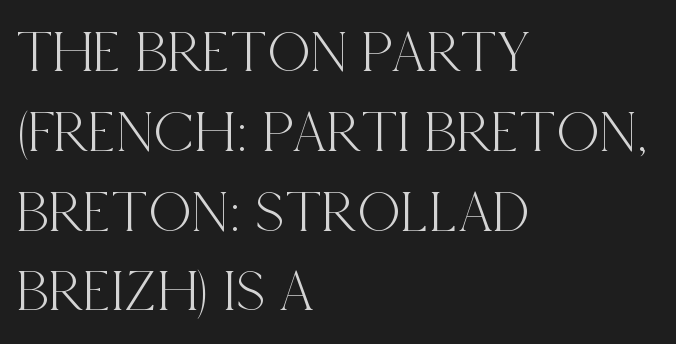
The image shows 60 px condensed serif type, upright; set left-aligned, normal line spacing (1.33x), normal letter spacing, not underlined; a large x-height.
